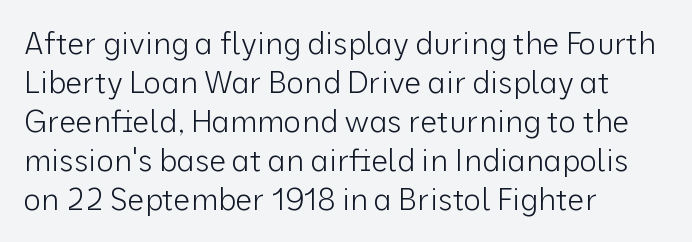
The image shows 30 px light sans-serif type, upright; set left-aligned, normal line spacing (1.3x), normal letter spacing, not underlined; low stroke contrast and a medium x-height.
